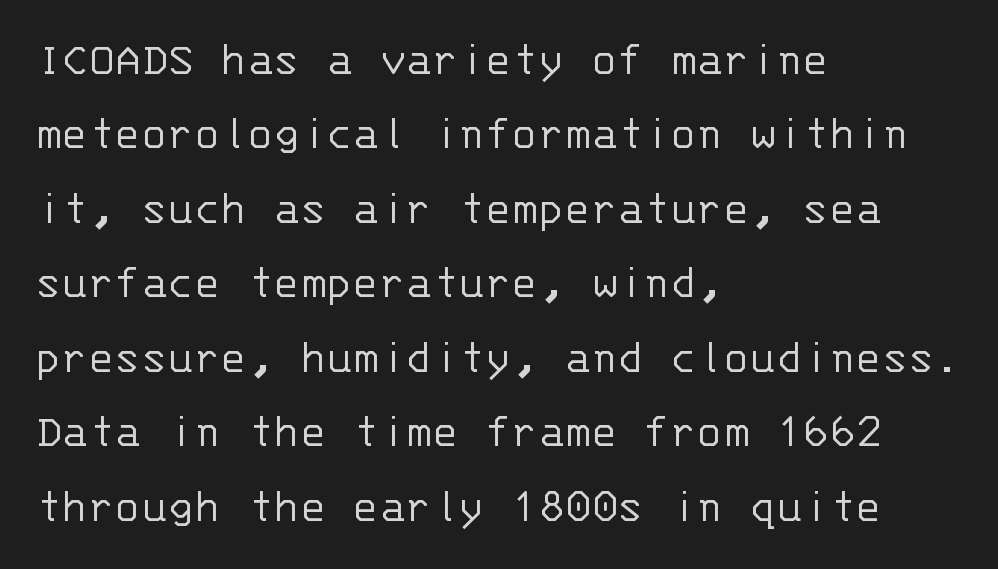
{"serif": "no", "italic": "no", "bold": "no", "weight": "light", "width": "normal", "stroke_contrast": "low", "x_height": "large", "monospaced": "yes", "underline": "no", "align": "left", "line_spacing": "normal", "line_spacing_ratio": 1.52, "letter_spacing": "normal", "letter_spacing_em": 0.0, "glyph_px": 49}
